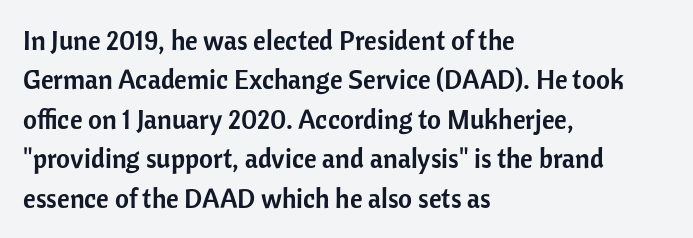
Rule under the text: the space is simply empty. The passage is arranged the way most books set body copy — flush left. This is the regular roman posture of the typeface. Default kerning and tracking; the words read as compact shapes.
